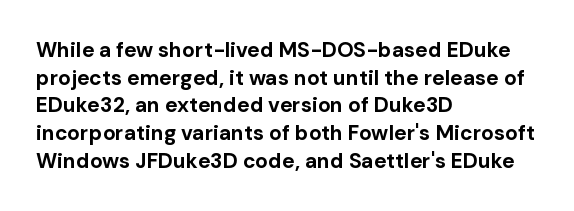
It's the straight-up-and-down kind of type. The words here are not underlined. Summary of vertical rhythm: regular, with standard interline spacing. Alignment: flush left. The rendering keeps characters at their native spacing.
